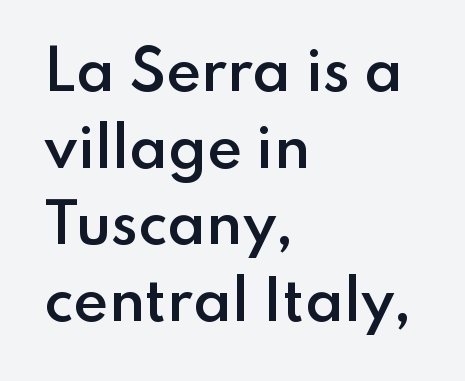
Descenders hang freely into open space. Grotesque or geometric, the face here clearly has no serifs. If you measured baseline to baseline, you'd find a middling distance. Notice how the passage keeps a crisp vertical edge on the left only. You could call the tracking neutral — neither tight nor loose.
